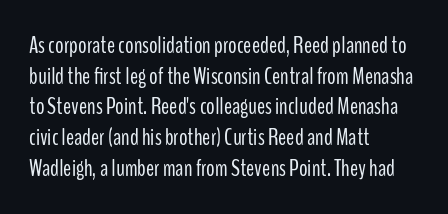
The image shows 24 px text type, upright; set left-aligned, normal line spacing (1.28x), normal letter spacing, not underlined.
